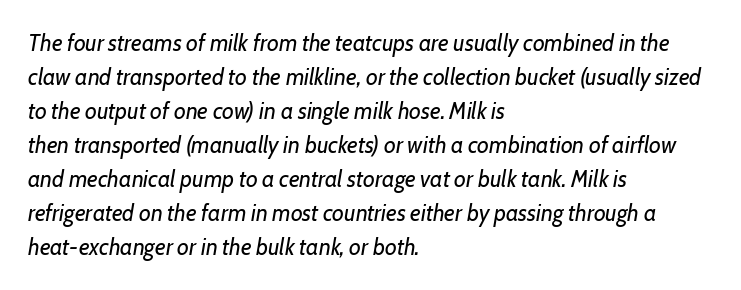
The image shows 23 px text type, italic (leaning right); set left-aligned, normal line spacing (1.48x), normal letter spacing, not underlined.
